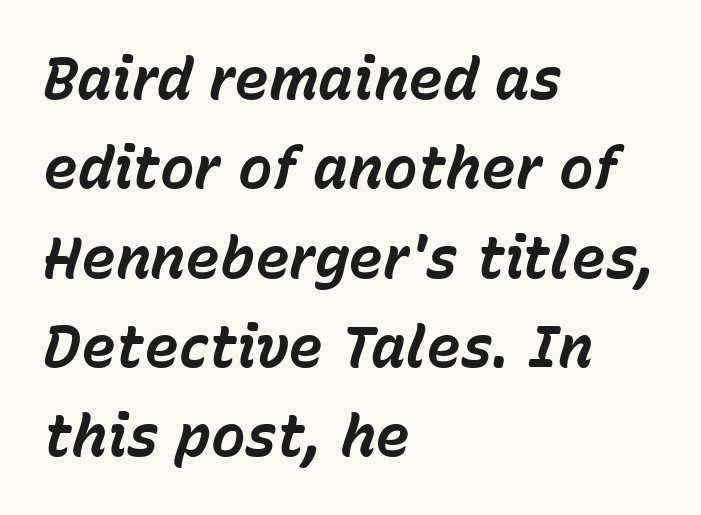
The image shows 58 px bold type, italic (leaning right); set left-aligned, normal line spacing (1.54x), normal letter spacing, not underlined; low stroke contrast and a medium x-height.
